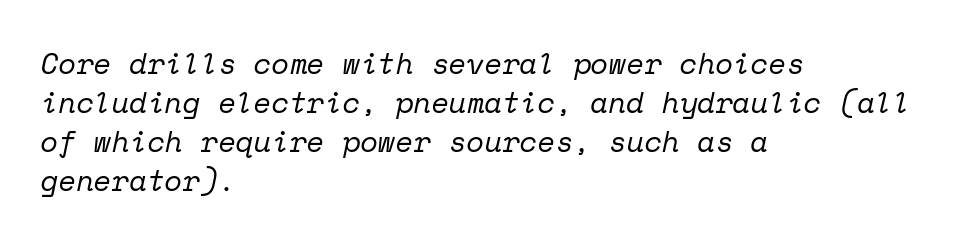
Letterform terminals end in serifs throughout the passage. Nobody touched the tracking dial on this one. Casual observation: everything's shoved over to the left. Italic? Definitely — the glyphs are oblique. The space between consecutive lines is moderate.
